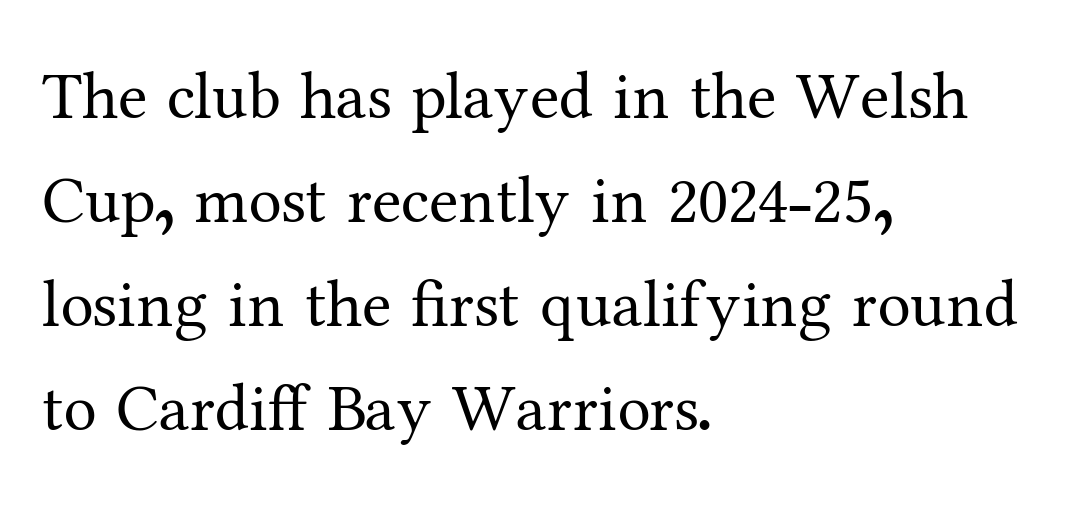
The space between consecutive lines is moderate. The strip under each line holds only bare page. Compared with a typical body face, this is equally light or lighter still. Each line starts at the same left margin while the right side varies. You can tell it's not italic because the verticals are truly vertical. Small tapered or slab feet sit at the stroke ends, so this counts as serif.
